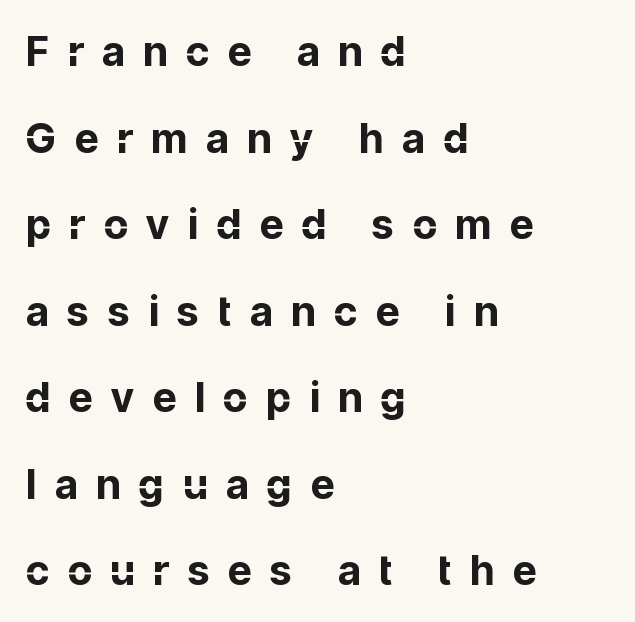
Q: Is the text bold? A: Yes.
Q: Is the text italic (slanted)? A: No, it is upright.
Q: Is the typeface a serif or a sans-serif typeface? A: Sans-serif.
Q: Is the text underlined? A: No.
Q: How is the paragraph aligned? A: Left-aligned.
Q: Is the spacing between letters normal or unusually wide? A: Unusually wide.
Q: Is the spacing between lines tight, normal or loose? A: Loose.
Q: Width (condensed, normal, or wide)? A: Normal.
Q: Stroke contrast? A: Low.
Q: x-height? A: Medium.
Q: Monospaced? A: No.
